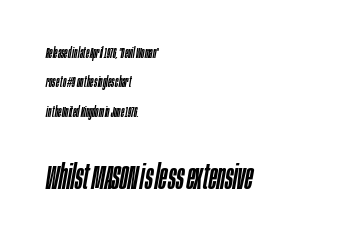
Reading down the block, your eye returns to a fixed left position each line. These lines stand farther apart than default settings would place them. Just letters on the line, the space beneath them empty. The letters advance in unequal steps, a hallmark of proportional type.
